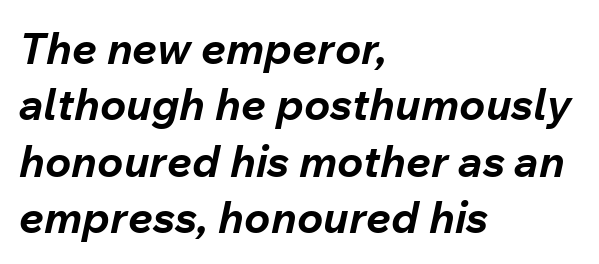
Q: Is the text bold? A: Yes.
Q: Is the text italic (slanted)? A: Yes, it leans right by about 12 degrees.
Q: Is the text underlined? A: No.
Q: How is the paragraph aligned? A: Left-aligned.
Q: Is the spacing between letters normal or unusually wide? A: Normal.
Q: Is the spacing between lines tight, normal or loose? A: Normal.
Q: Width (condensed, normal, or wide)? A: Normal.
Q: Stroke contrast? A: Low.
Q: x-height? A: Medium.
Q: Monospaced? A: No.
